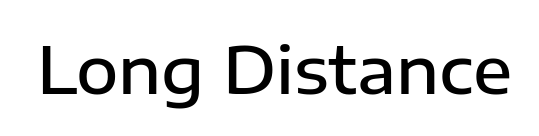
The image shows 65 px semibold sans-serif type, upright; set normal letter spacing, not underlined; low stroke contrast and a medium x-height.
